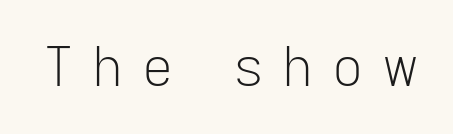
The image shows 54 px light sans-serif type, upright; set unusually wide letter spacing (+0.34 em), not underlined; low stroke contrast and a medium x-height.
